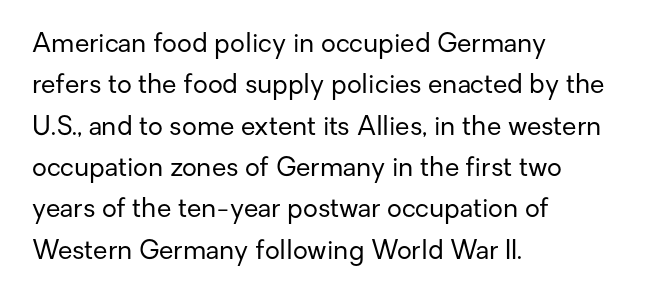
Each stroke keeps to a modest, everyday thickness or less. Whoever set this chose a conventional vertical rhythm. Caption: multi-line text, flush left, ragged right. Underlining? Definitely not there.
